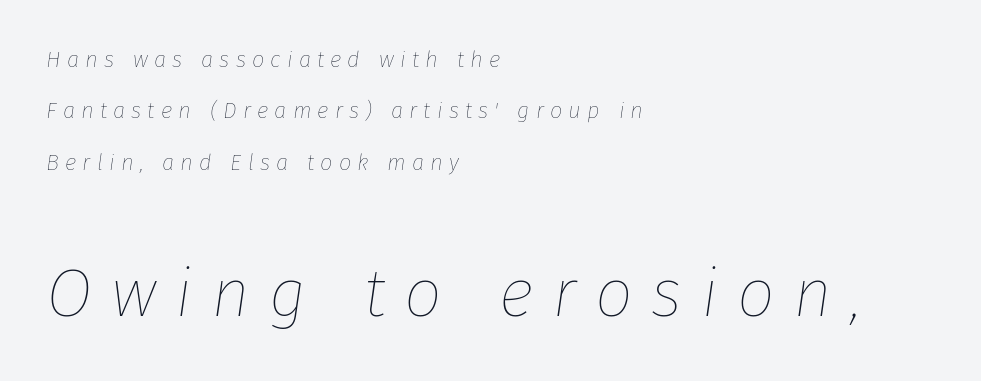
Caption: upper text group reduced, lower text group enlarged. The weight tops out at a normal text grade. Would a proofreader flag this as italicized? Yes. Think of a printed novel: that variable character pitch is what you see here. The setting favours the left margin, as ordinary paragraphs usually do.
